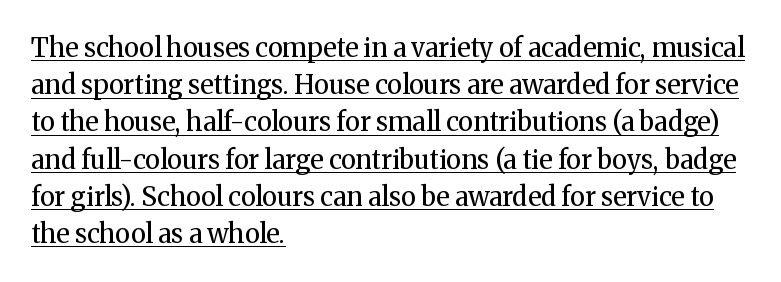
The image shows 26 px text type, upright; set left-aligned, normal line spacing (1.43x), normal letter spacing, underlined.
